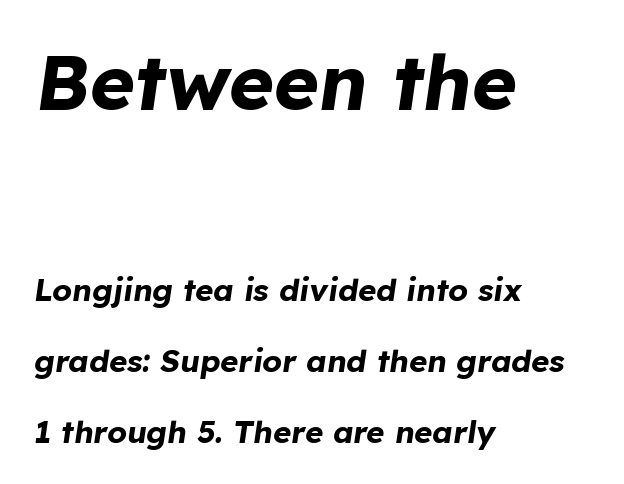
Note the varied advance widths — an 'i' is clearly narrower than an 'm'. Check the space under the baseline: it is left empty. Observe the ordinary spacing: letters are neighbours, not strangers. Strong, thick strokes mark this as bold type. Two sizes are in play, and the larger belongs to the first block.
